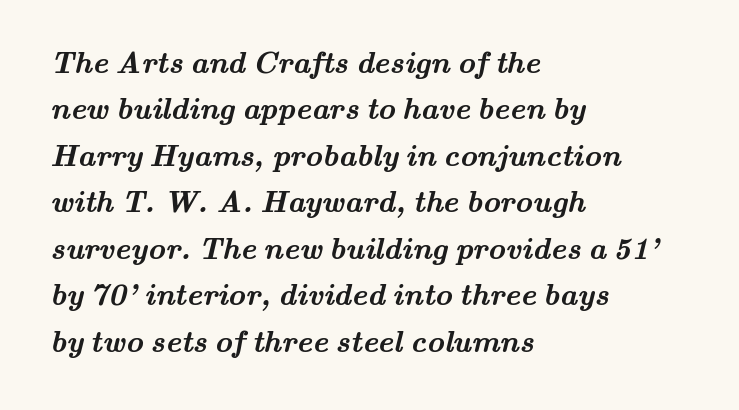
{"serif": "yes", "bold": "yes", "weight": "semibold", "width": "wide", "stroke_contrast": "medium", "x_height": "small", "monospaced": "no", "underline": "no", "align": "left", "line_spacing": "normal", "line_spacing_ratio": 1.55, "letter_spacing": "normal", "letter_spacing_em": 0.0, "glyph_px": 30}
